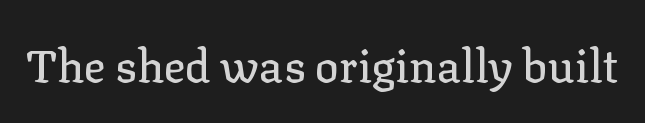
Underlining? Definitely not there. Does the type have serifs? Yes, each stem ends in a small foot. Each letter keeps its own natural width here, so spacing adapts to shape. You could call the tracking neutral — neither tight nor loose. The font's upright variant was chosen for this text.
